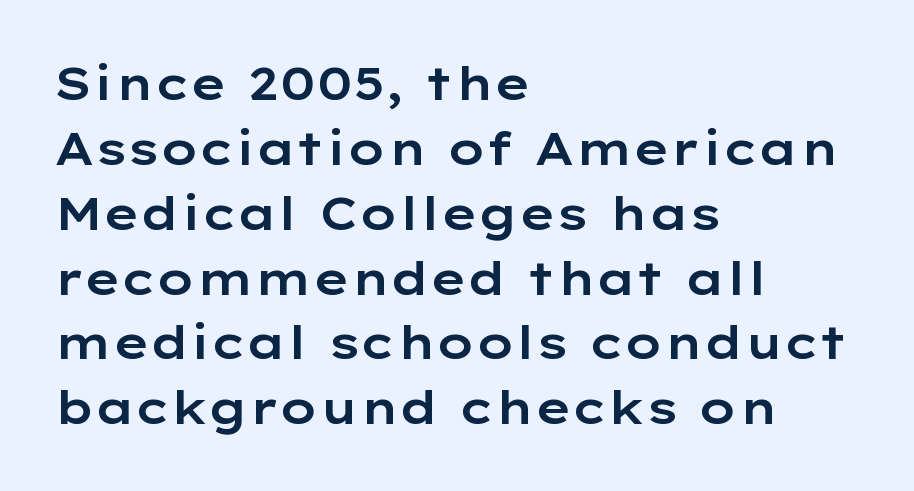
Q: Is the text italic (slanted)? A: No, it is upright.
Q: Is the typeface a serif or a sans-serif typeface? A: Sans-serif.
Q: Is the text underlined? A: No.
Q: How is the paragraph aligned? A: Left-aligned.
Q: Is the spacing between letters normal or unusually wide? A: Normal.
Q: Is the spacing between lines tight, normal or loose? A: Normal.
Q: Width (condensed, normal, or wide)? A: Wide.
Q: Stroke contrast? A: Low.
Q: x-height? A: Medium.
Q: Monospaced? A: No.
